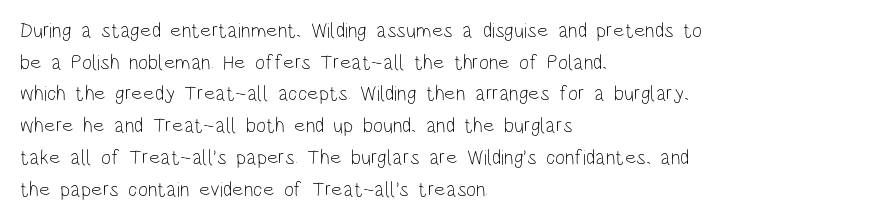
The image shows 21 px text type, upright; set left-aligned, normal line spacing (1.51x), normal letter spacing, not underlined.
